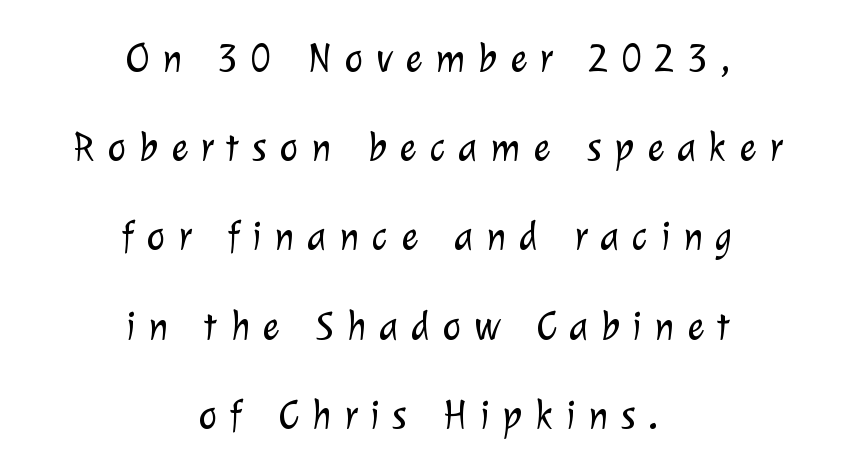
The image shows 40 px light sans-serif type; set centered, loose line spacing (2.23x), unusually wide letter spacing (+0.32 em), not underlined; low stroke contrast and a medium x-height.
